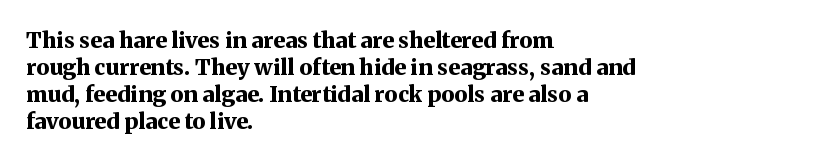
A typesetter would mark this as roman, not italic. What stands out about the letter spacing? Nothing — it is the standard amount. The baseline area is clear. Caption: bold face, heavy strokes.
